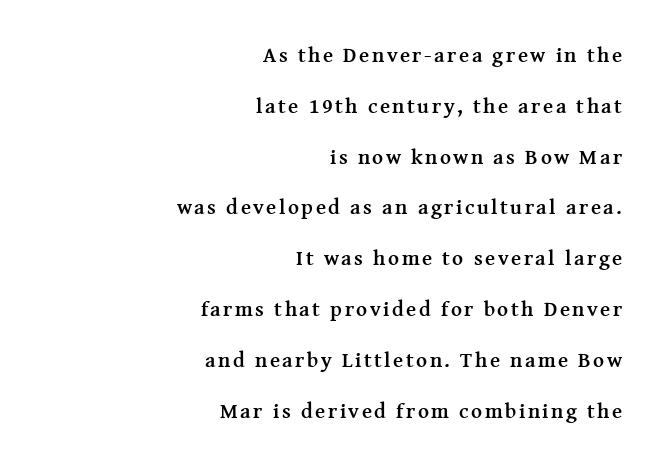
{"italic": "no", "bold": "yes", "underline": "no", "align": "right", "line_spacing": "loose", "line_spacing_ratio": 2.42, "glyph_px": 21}
